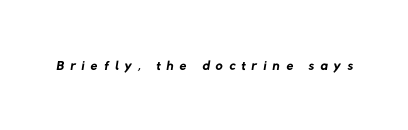
The image shows 20 px text type; set unusually wide letter spacing (+0.31 em), not underlined.
